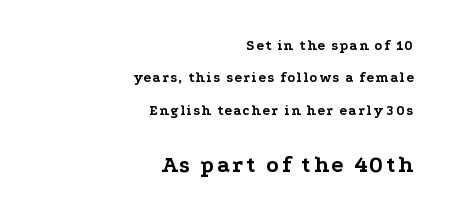
The image shows 23 px bold type, upright; set right-aligned, loose line spacing (2.31x), not underlined; the second (bottom) block is 1.64x larger.
